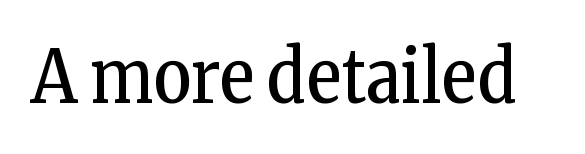
{"serif": "yes", "italic": "no", "bold": "no", "weight": "regular", "width": "condensed", "stroke_contrast": "low", "x_height": "medium", "monospaced": "no", "underline": "no", "letter_spacing": "normal", "letter_spacing_em": 0.0, "glyph_px": 73}
